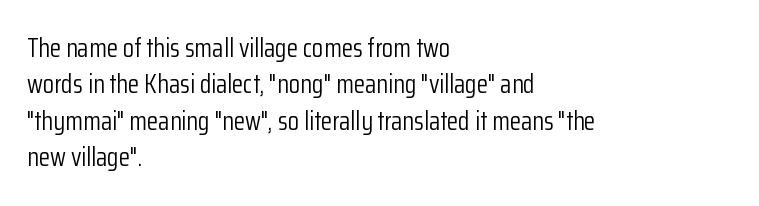
Q: Is the text bold? A: No.
Q: Is the text italic (slanted)? A: No, it is upright.
Q: Is the text underlined? A: No.
Q: How is the paragraph aligned? A: Left-aligned.
Q: Is the spacing between letters normal or unusually wide? A: Normal.
Q: Is the spacing between lines tight, normal or loose? A: Normal.
